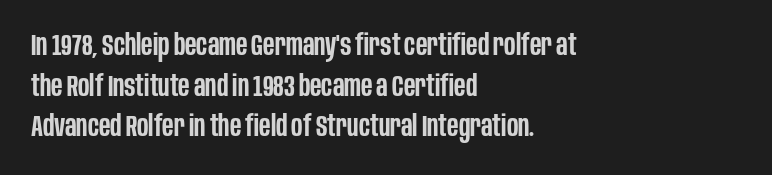
The image shows 29 px semibold, condensed sans-serif type, upright; set left-aligned, normal line spacing (1.4x), normal letter spacing, not underlined; low stroke contrast and a large x-height.
